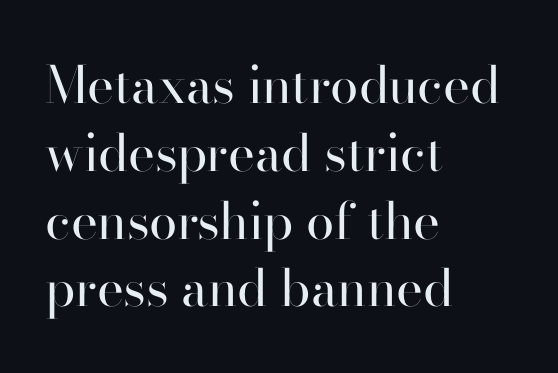
Spacing between characters is what you'd get straight out of the box. No letter is thick-stroked: the sample isn't bold. Ordinary non-slanted type is in use. This rendering features lettering with no underline. Each letter keeps its own natural width here, so spacing adapts to shape.
